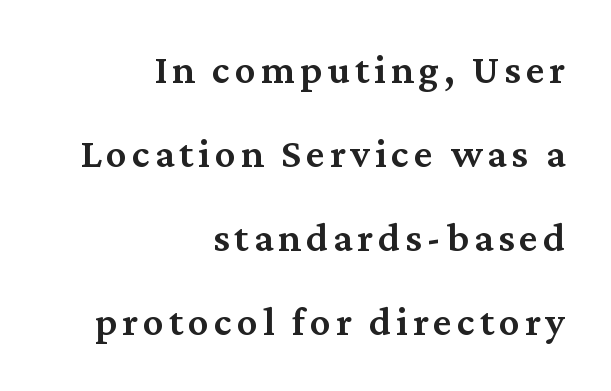
Q: Is the text bold? A: Semi-bold.
Q: Is the text italic (slanted)? A: No, it is upright.
Q: Is the typeface a serif or a sans-serif typeface? A: Serif.
Q: Is the text underlined? A: No.
Q: How is the paragraph aligned? A: Right-aligned.
Q: Is the spacing between lines tight, normal or loose? A: Loose.
Q: Width (condensed, normal, or wide)? A: Normal.
Q: Stroke contrast? A: Medium.
Q: x-height? A: Medium.
Q: Monospaced? A: No.
